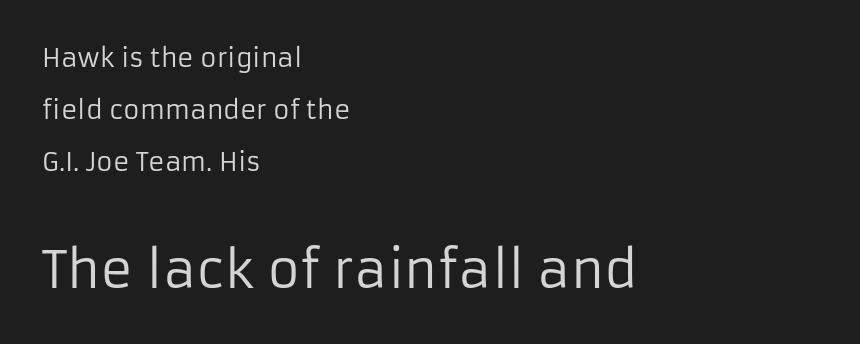
{"serif": "no", "italic": "no", "bold": "no", "weight": "regular", "width": "normal", "stroke_contrast": "low", "x_height": "medium", "monospaced": "no", "underline": "no", "align": "left", "line_spacing": "loose", "line_spacing_ratio": 2.09, "letter_spacing": "normal", "letter_spacing_em": 0.0, "larger_block": "second", "size_ratio": 2.0, "glyph_px": 50}
